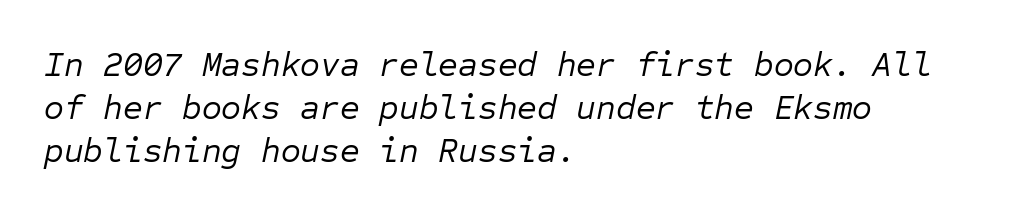
Normally led — the rows are evenly, conventionally spaced. Think of a typewriter: that constant character pitch is what you see here. When letters slant like this, we call the style italic. Each word holds together tightly as a unit, with standard inter-letter gaps.
